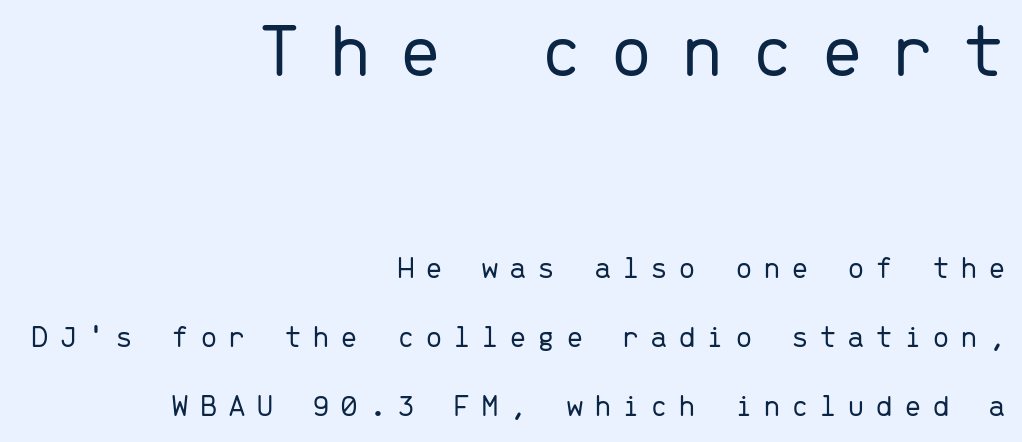
Q: Is the text bold? A: No.
Q: Is the text italic (slanted)? A: No, it is upright.
Q: Is the typeface a serif or a sans-serif typeface? A: Sans-serif.
Q: Is the text underlined? A: No.
Q: How is the paragraph aligned? A: Right-aligned.
Q: Is the spacing between letters normal or unusually wide? A: Unusually wide.
Q: Is the spacing between lines tight, normal or loose? A: Loose.
Q: Which block of text is set in a larger size, the first (top) or the second (bottom)? A: The first (top) one.
Q: Width (condensed, normal, or wide)? A: Normal.
Q: Stroke contrast? A: Low.
Q: x-height? A: Medium.
Q: Monospaced? A: Yes.
